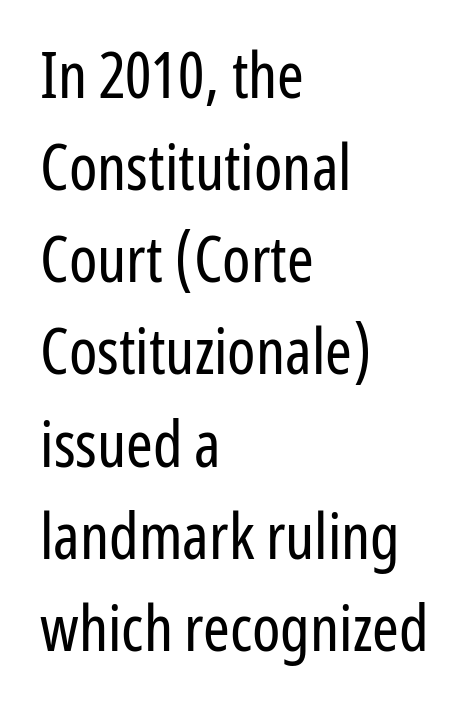
Stroke thickness stays within the range of a standard reading face or lighter. Regarding serifs, this sample does without them. The paragraph has a hard left edge and a soft right edge. Vertically, the passage feels balanced, rows spaced as you'd expect. Quick note: not italic, upright. Anything drawn beneath the words? Only blank space.
